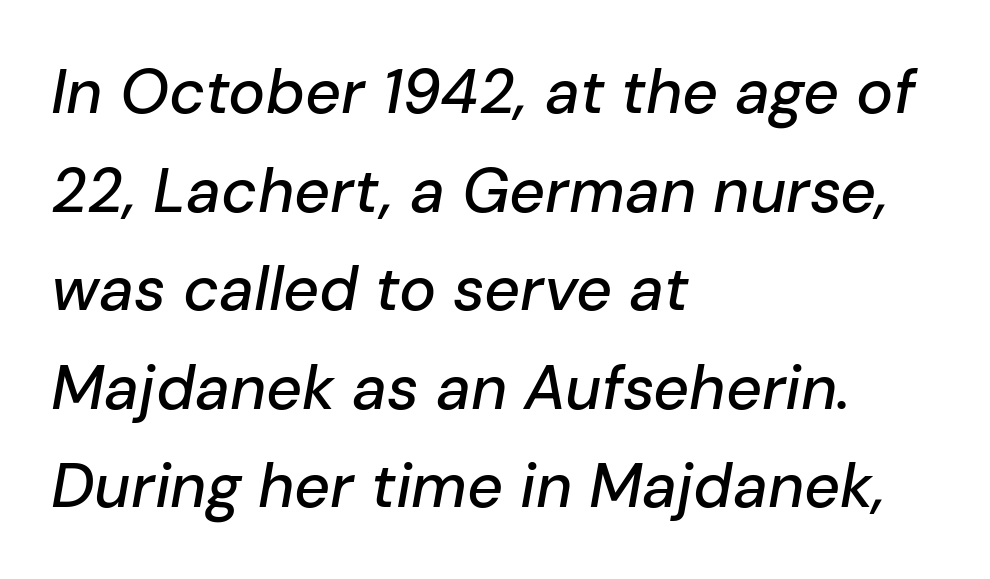
Q: Is the text italic (slanted)? A: Yes, it leans right by about 10 degrees.
Q: Is the text underlined? A: No.
Q: How is the paragraph aligned? A: Left-aligned.
Q: Is the spacing between letters normal or unusually wide? A: Normal.
Q: Is the spacing between lines tight, normal or loose? A: Normal.
Q: Width (condensed, normal, or wide)? A: Normal.
Q: Stroke contrast? A: Low.
Q: x-height? A: Medium.
Q: Monospaced? A: No.
